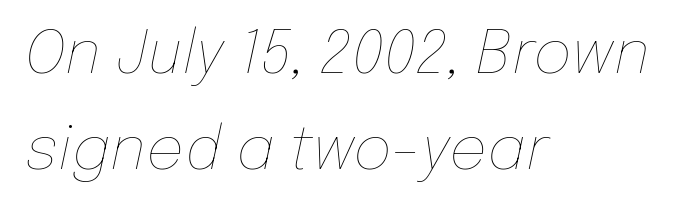
The image shows 60 px thin type, italic (leaning right); set left-aligned, normal line spacing (1.6x), normal letter spacing, not underlined; low stroke contrast and a medium x-height.
